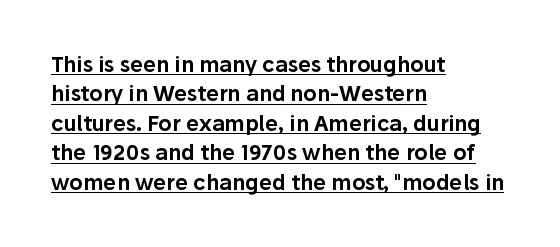
The sample's only ornament is a line tracing under the words. Evenly set lines give the paragraph a standard silhouette. A typesetter would mark this as roman, not italic. These lines keep a tight, regular rhythm from letter to letter.
